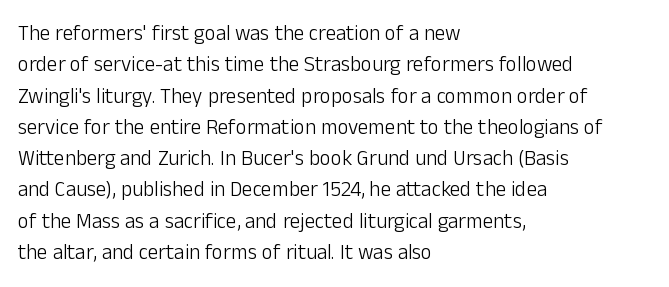
The image shows 21 px text type, upright; set left-aligned, normal line spacing (1.49x), normal letter spacing, not underlined.
